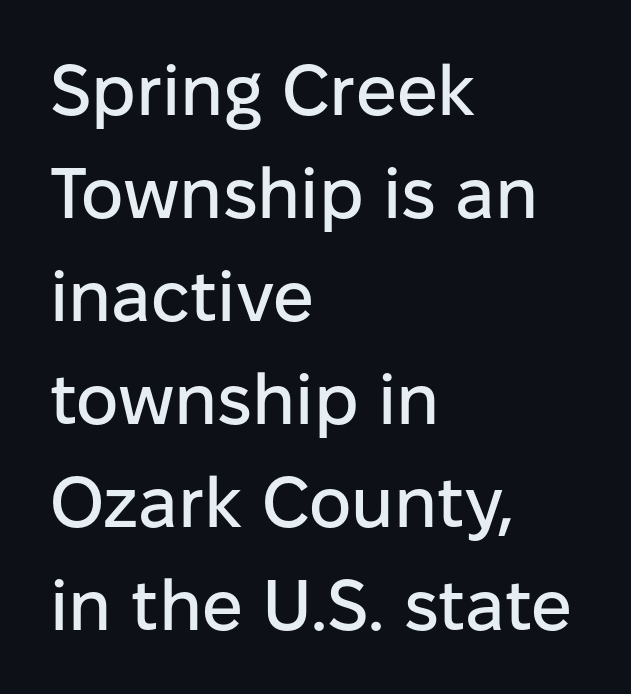
{"serif": "no", "italic": "no", "width": "normal", "stroke_contrast": "low", "x_height": "medium", "monospaced": "no", "underline": "no", "align": "left", "line_spacing": "normal", "line_spacing_ratio": 1.43, "letter_spacing": "normal", "letter_spacing_em": 0.0, "glyph_px": 72}
